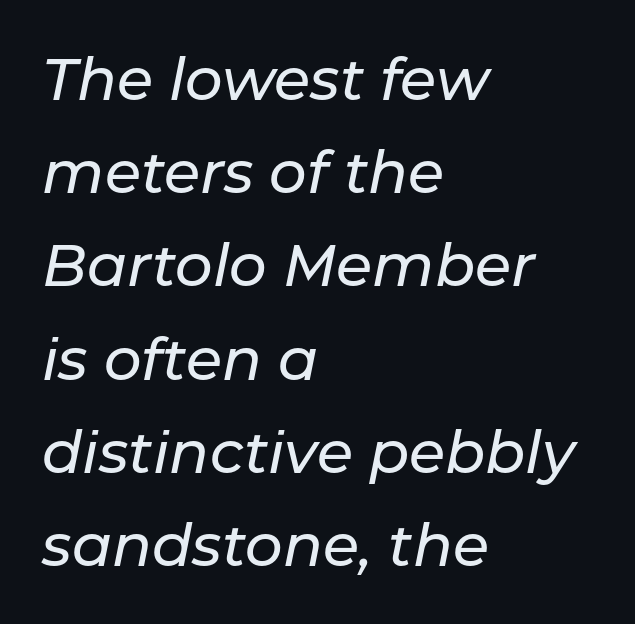
Words float on clear page, feet unadorned. Vertically, the passage feels balanced, rows spaced as you'd expect. Does extra space separate the letters? No, they use regular spacing. Is the type slanted? Yes — the strokes lean at a clear angle. You could not count columns in this text — the font is proportionally spaced.
